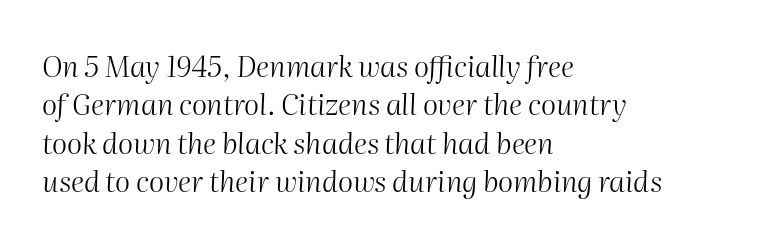
{"italic": "yes", "lean": "right", "slant_degrees": 2, "bold": "no", "weight": "light", "width": "normal", "stroke_contrast": "medium", "x_height": "medium", "monospaced": "no", "underline": "no", "align": "left", "line_spacing": "normal", "line_spacing_ratio": 1.32, "letter_spacing": "normal", "letter_spacing_em": 0.0, "glyph_px": 29}
